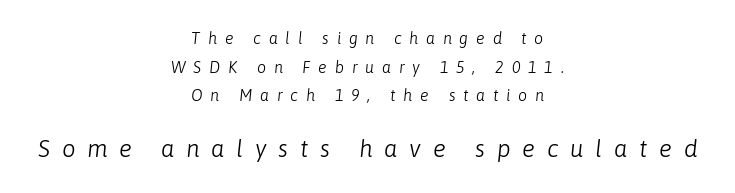
The image shows 24 px text type, italic (leaning right); set centered, line spacing 1.79x, unusually wide letter spacing (+0.49 em), not underlined; the second (bottom) block is 1.5x larger.
